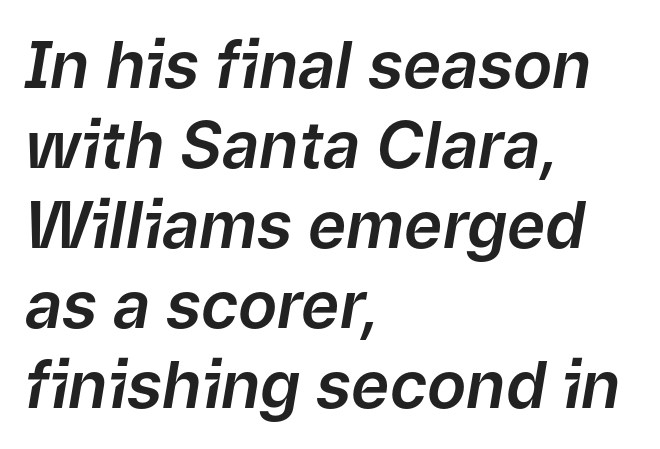
Q: Is the text italic (slanted)? A: Yes, it leans right by about 9 degrees.
Q: Is the text underlined? A: No.
Q: How is the paragraph aligned? A: Left-aligned.
Q: Is the spacing between letters normal or unusually wide? A: Normal.
Q: Width (condensed, normal, or wide)? A: Normal.
Q: Stroke contrast? A: Low.
Q: x-height? A: Medium.
Q: Monospaced? A: No.
